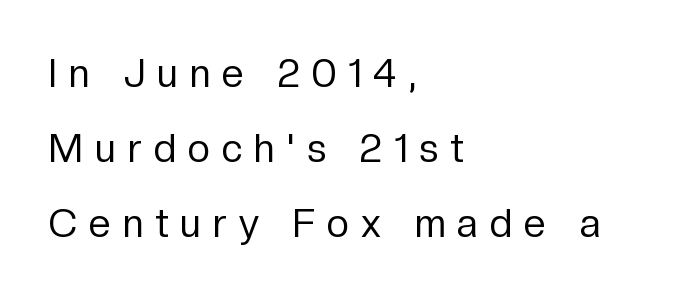
{"serif": "no", "italic": "no", "bold": "no", "weight": "regular", "width": "normal", "stroke_contrast": "low", "x_height": "medium", "monospaced": "no", "underline": "no", "align": "left", "line_spacing": "loose", "line_spacing_ratio": 1.92, "letter_spacing": "wide", "letter_spacing_em": 0.31, "glyph_px": 39}
